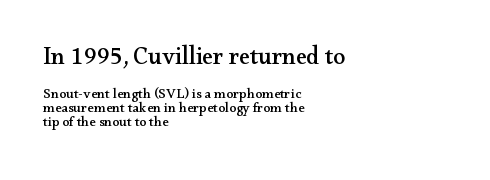
Large over small — that's the arrangement of the two blocks here. Standard letterfit; no display-style spreading of the glyphs. The string is rendered with underlining switched off. The font's upright variant was chosen for this text. Each line starts at the same left margin while the right side varies. The rendering uses a small line-height, squeezing the rows.
